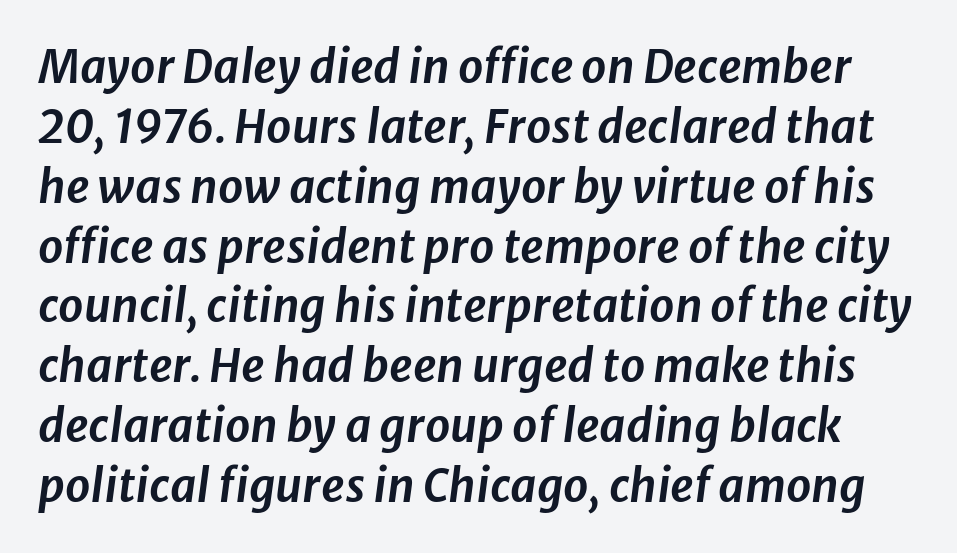
The glyphs are unaccompanied by any horizontal stroke below them. Compared with ordinary roman type, these characters are visibly tilted. Line spacing here is normal. How are the letters spaced? Ordinarily, with no added tracking.
